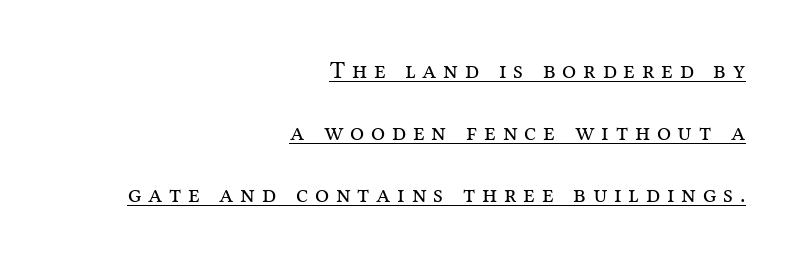
{"italic": "no", "bold": "no", "underline": "yes", "align": "right", "line_spacing": "loose", "line_spacing_ratio": 2.49, "letter_spacing": "wide", "letter_spacing_em": 0.27, "glyph_px": 25}
